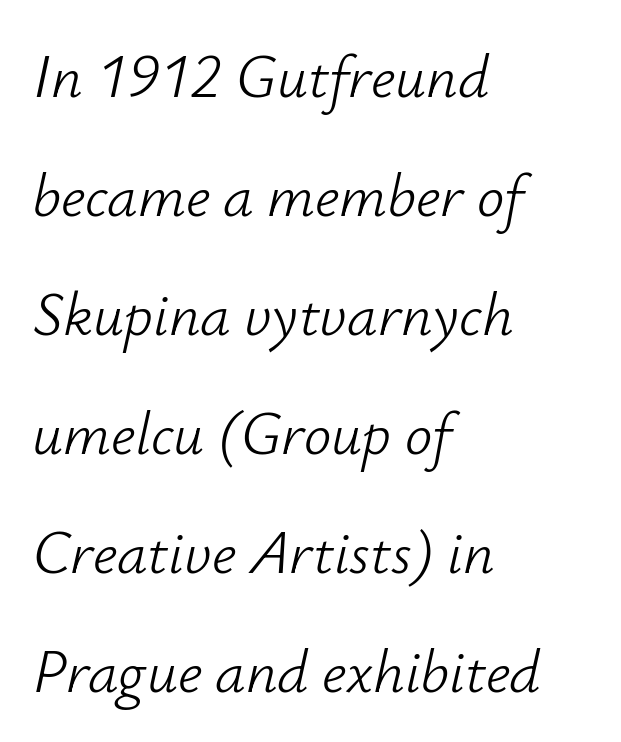
Q: Is the text bold? A: No.
Q: Is the text italic (slanted)? A: Yes, it leans right by about 12 degrees.
Q: Is the text underlined? A: No.
Q: How is the paragraph aligned? A: Left-aligned.
Q: Is the spacing between letters normal or unusually wide? A: Normal.
Q: Is the spacing between lines tight, normal or loose? A: Loose.
Q: Width (condensed, normal, or wide)? A: Normal.
Q: Stroke contrast? A: Low.
Q: x-height? A: Small.
Q: Monospaced? A: No.
